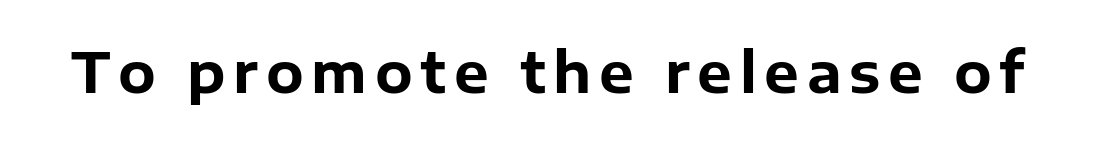
Designer's note — italics off, roman on. The glyphs have the mass of a bold cut. The zone under the glyphs is completely vacant. Type style note: lacks serifs.
